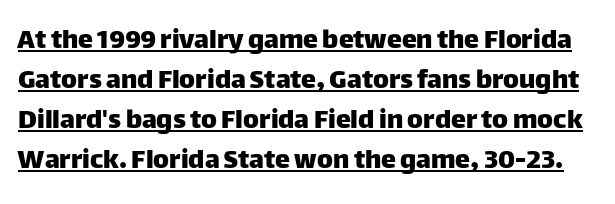
The image shows 30 px sans-serif type, upright; set normal line spacing (1.33x), normal letter spacing, underlined; low stroke contrast and a large x-height.
